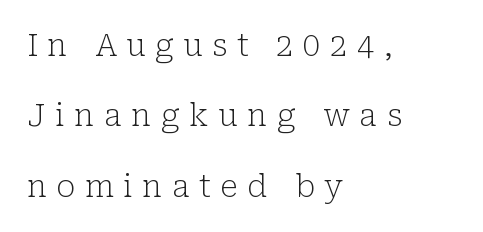
A student would call this left alignment; a typographer would say flush left, rag right. The text was rendered using a seriffed face with decorative stroke endings. Character widths vary here, with narrow letters taking less room than wide ones. You could only call the tracking loose — the letters float apart.
